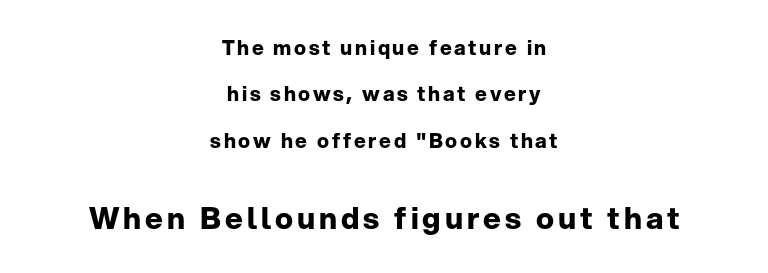
{"serif": "no", "italic": "no", "bold": "yes", "weight": "bold", "width": "normal", "stroke_contrast": "low", "x_height": "medium", "monospaced": "no", "underline": "no", "align": "center", "line_spacing": "loose", "line_spacing_ratio": 2.32, "larger_block": "second", "size_ratio": 1.5, "glyph_px": 30}
